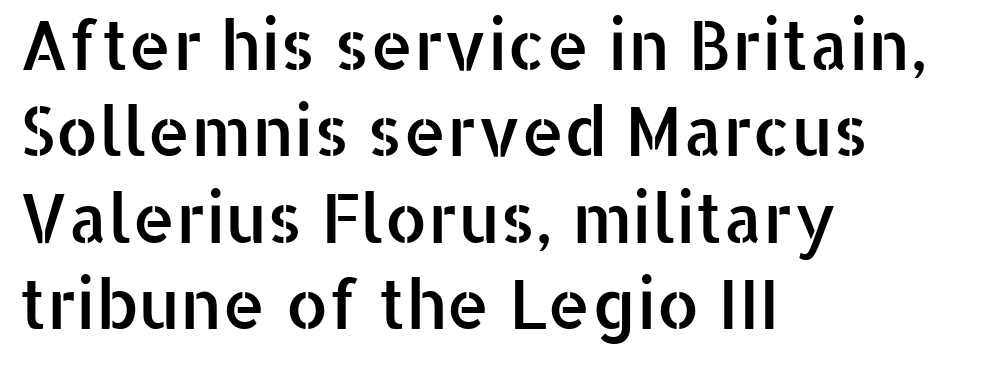
Q: Is the text italic (slanted)? A: No, it is upright.
Q: Is the typeface a serif or a sans-serif typeface? A: Sans-serif.
Q: Is the text underlined? A: No.
Q: How is the paragraph aligned? A: Left-aligned.
Q: Is the spacing between letters normal or unusually wide? A: Normal.
Q: Is the spacing between lines tight, normal or loose? A: Normal.
Q: Width (condensed, normal, or wide)? A: Normal.
Q: Stroke contrast? A: Low.
Q: x-height? A: Medium.
Q: Monospaced? A: No.
